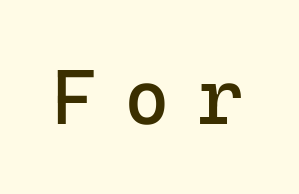
Q: Is the text bold? A: No.
Q: Is the text italic (slanted)? A: No, it is upright.
Q: Is the typeface a serif or a sans-serif typeface? A: Sans-serif.
Q: Is the text underlined? A: No.
Q: Is the spacing between letters normal or unusually wide? A: Unusually wide.
Q: Width (condensed, normal, or wide)? A: Normal.
Q: Stroke contrast? A: Low.
Q: x-height? A: Medium.
Q: Monospaced? A: Yes.
